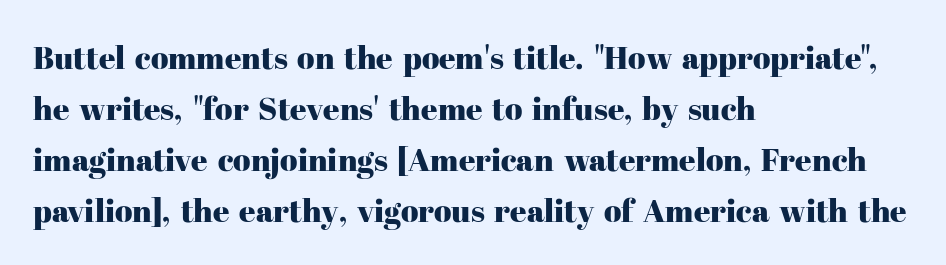
Q: Is the text italic (slanted)? A: No, it is upright.
Q: Is the typeface a serif or a sans-serif typeface? A: Serif.
Q: Is the text underlined? A: No.
Q: How is the paragraph aligned? A: Left-aligned.
Q: Is the spacing between letters normal or unusually wide? A: Normal.
Q: Is the spacing between lines tight, normal or loose? A: Normal.
Q: Width (condensed, normal, or wide)? A: Normal.
Q: Stroke contrast? A: High.
Q: x-height? A: Medium.
Q: Monospaced? A: No.
